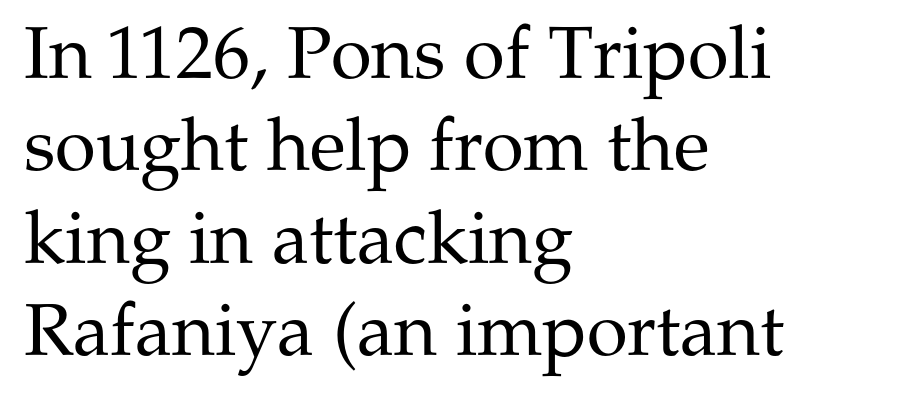
Is the stroke heavy? The answer is a plain regular-or-lighter. The letters sit at their default tracking, neither squeezed nor spread. Teacher's note: observe the even left margin — that is flush-left alignment. The letters stand upright; this is a roman face. Honestly, there is no underline to notice here at all.
